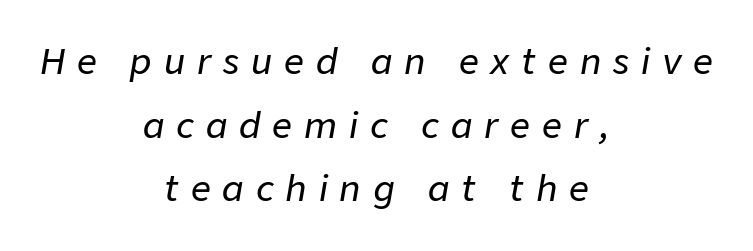
Only glyphs here, with clear space below each row. Short note: letters widely spaced. Yep, that's italic — everything's leaning. The face used here is proportionally spaced, like ordinary book or web type. These lines are centered, leaving both edges ragged.
